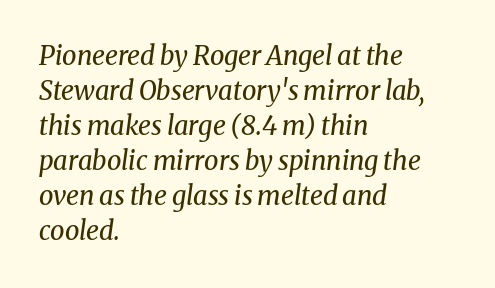
The text carries the slant typical of an italic or oblique font. You could call the tracking neutral — neither tight nor loose. Evenly set lines give the paragraph a standard silhouette. Compared with a typical body face, this is equally light or lighter still.
